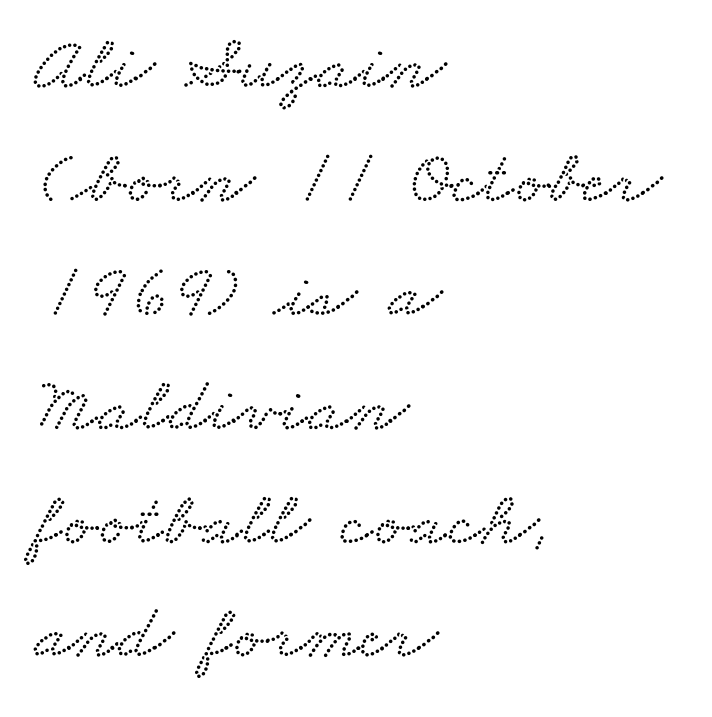
These lines keep a tight, regular rhythm from letter to letter. These lines stack with their left ends in a neat column. Yep, those are serifs on the letters. Beneath every word, the page is bare. A typesetter would call this proportional, since set widths differ per character.
